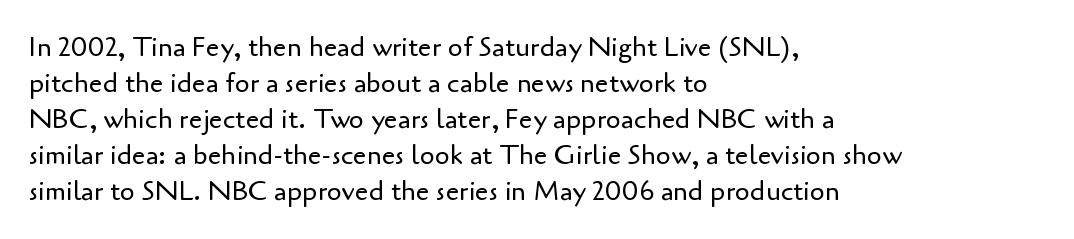
The image shows 27 px text type, upright; set left-aligned, normal line spacing (1.33x), normal letter spacing, not underlined.
